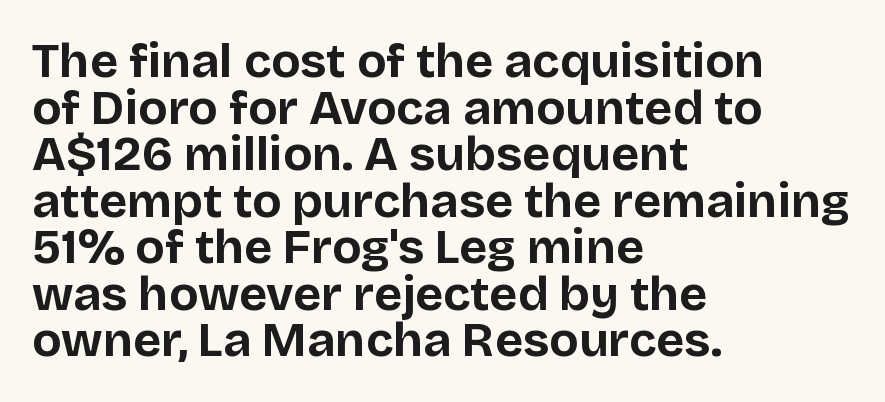
The image shows 48 px bold sans-serif type, upright; set left-aligned, tight line spacing (0.97x), normal letter spacing, not underlined; low stroke contrast and a large x-height.
